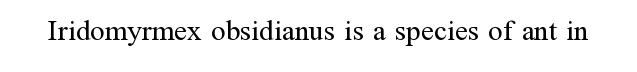
The image shows 29 px regular-weight serif type, upright; set normal letter spacing, not underlined; medium stroke contrast and a medium x-height.
